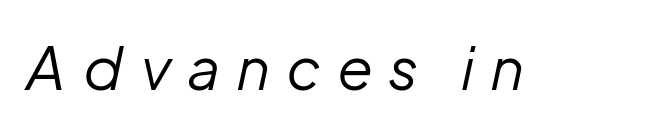
Q: Is the text bold? A: No.
Q: Is the text italic (slanted)? A: Yes, it leans right by about 12 degrees.
Q: Is the text underlined? A: No.
Q: Is the spacing between letters normal or unusually wide? A: Unusually wide.
Q: Width (condensed, normal, or wide)? A: Normal.
Q: Stroke contrast? A: Low.
Q: x-height? A: Medium.
Q: Monospaced? A: No.
